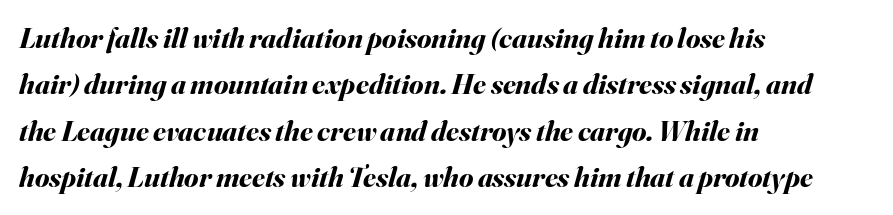
{"italic": "yes", "lean": "right", "slant_degrees": 16, "bold": "yes", "weight": "bold", "width": "normal", "stroke_contrast": "medium", "x_height": "small", "monospaced": "no", "underline": "no", "align": "left", "line_spacing": "normal", "line_spacing_ratio": 1.6, "letter_spacing": "normal", "letter_spacing_em": 0.0, "glyph_px": 29}
